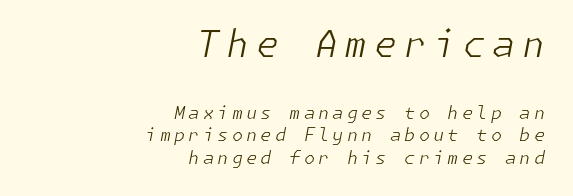
Q: Is the text bold? A: No.
Q: Is the text italic (slanted)? A: Yes, it leans right by about 11 degrees.
Q: Is the text underlined? A: No.
Q: How is the paragraph aligned? A: Right-aligned.
Q: Is the spacing between lines tight, normal or loose? A: Normal.
Q: Which block of text is set in a larger size, the first (top) or the second (bottom)? A: The first (top) one.
Q: Width (condensed, normal, or wide)? A: Normal.
Q: Stroke contrast? A: Low.
Q: x-height? A: Medium.
